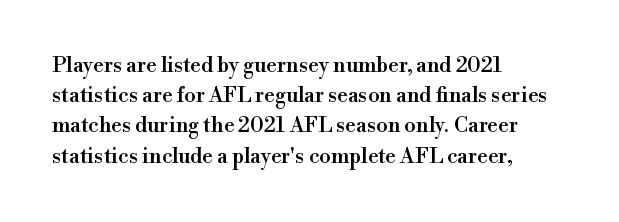
The lines sit at an ordinary, default distance from one another. In terms of posture, this sample is upright. What stands out about the letter spacing? Nothing — it is the standard amount. Leftover space on each line is placed entirely after the last word. Check the space under the baseline: it is left empty.
